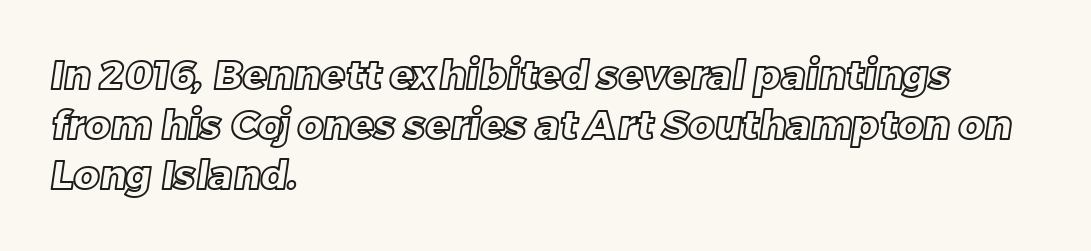
The image shows 40 px text type; set left-aligned, normal line spacing (1.25x), normal letter spacing, not underlined; a large x-height.
